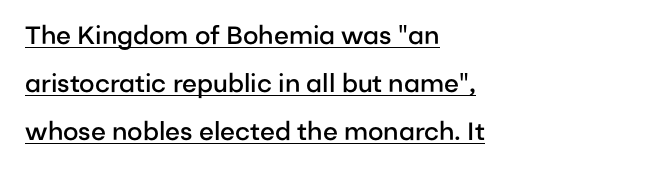
Q: Is the text bold? A: Semi-bold.
Q: Is the text italic (slanted)? A: No, it is upright.
Q: Is the text underlined? A: Yes.
Q: How is the paragraph aligned? A: Left-aligned.
Q: Is the spacing between letters normal or unusually wide? A: Normal.
Q: Is the spacing between lines tight, normal or loose? A: Loose.
